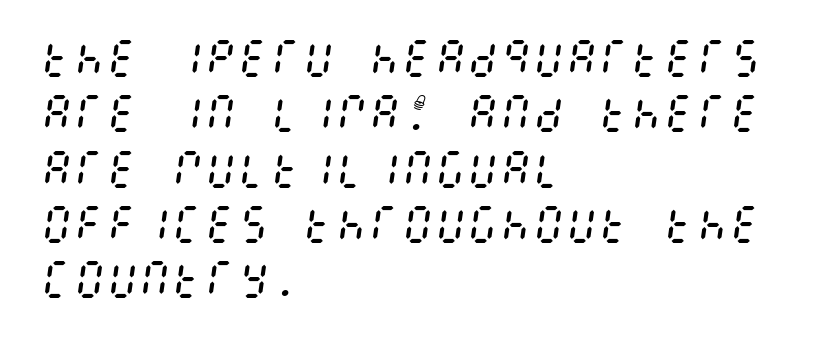
Only glyphs here, with clear space below each row. Notice how the stems are inclined rather than vertical — that's the hallmark of italics. Vertical spacing — default. No chunkiness to these letters — they're not bold. These lines are set flush left with a ragged right edge.
